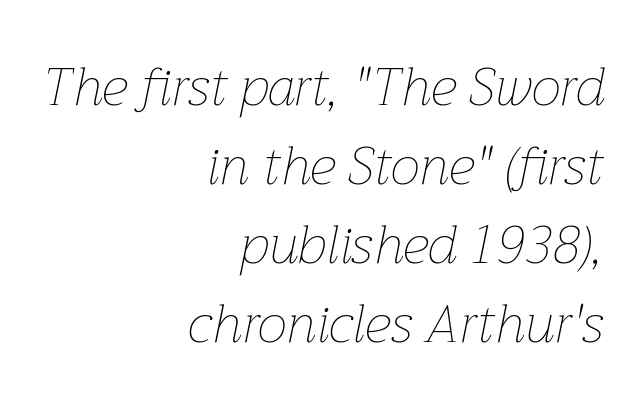
The rows are spaced the way most documents space them. The strokes carry an ordinary text weight at most. Teacher's note: observe the even right margin — that is flush-right alignment. Words float on clear page, feet unadorned.
